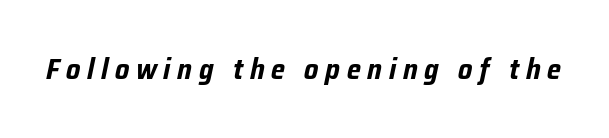
Q: Is the text bold? A: Yes.
Q: Is the text italic (slanted)? A: Yes, it leans right by about 12 degrees.
Q: Is the text underlined? A: No.
Q: Is the spacing between letters normal or unusually wide? A: Unusually wide.
Q: Width (condensed, normal, or wide)? A: Condensed.
Q: Stroke contrast? A: Low.
Q: x-height? A: Medium.
Q: Monospaced? A: No.
